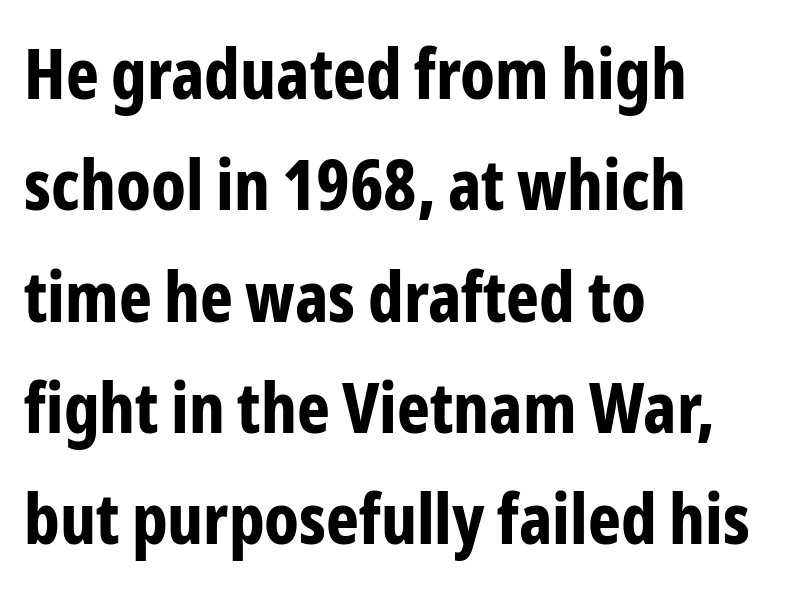
Q: Is the text bold? A: Yes.
Q: Is the text italic (slanted)? A: No, it is upright.
Q: Is the typeface a serif or a sans-serif typeface? A: Sans-serif.
Q: Is the text underlined? A: No.
Q: How is the paragraph aligned? A: Left-aligned.
Q: Is the spacing between letters normal or unusually wide? A: Normal.
Q: Is the spacing between lines tight, normal or loose? A: Normal.
Q: Width (condensed, normal, or wide)? A: Condensed.
Q: Stroke contrast? A: Low.
Q: x-height? A: Medium.
Q: Monospaced? A: No.
